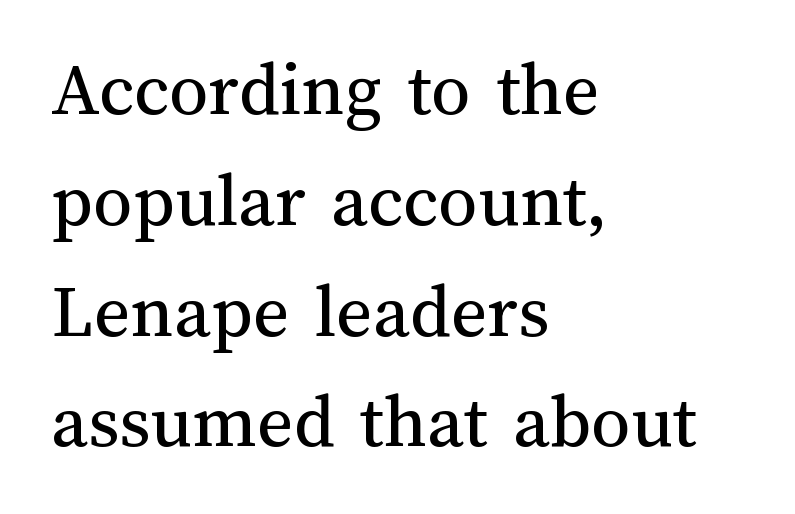
Q: Is the text bold? A: No.
Q: Is the text italic (slanted)? A: No, it is upright.
Q: Is the text underlined? A: No.
Q: How is the paragraph aligned? A: Left-aligned.
Q: Is the spacing between letters normal or unusually wide? A: Normal.
Q: Is the spacing between lines tight, normal or loose? A: Normal.
Q: Width (condensed, normal, or wide)? A: Normal.
Q: Stroke contrast? A: Medium.
Q: x-height? A: Medium.
Q: Monospaced? A: No.
